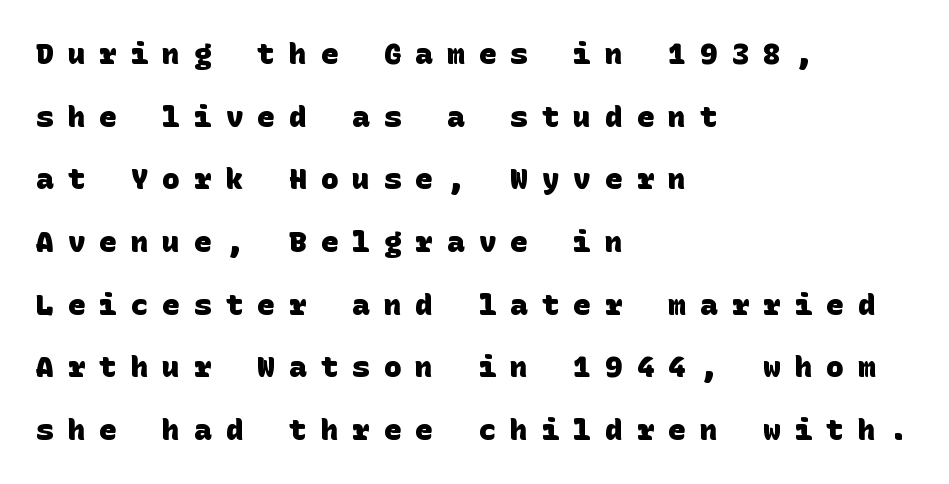
Q: Is the text bold? A: Yes.
Q: Is the typeface a serif or a sans-serif typeface? A: Sans-serif.
Q: Is the text underlined? A: No.
Q: How is the paragraph aligned? A: Left-aligned.
Q: Is the spacing between letters normal or unusually wide? A: Unusually wide.
Q: Is the spacing between lines tight, normal or loose? A: Loose.
Q: Width (condensed, normal, or wide)? A: Normal.
Q: Stroke contrast? A: Low.
Q: x-height? A: Large.
